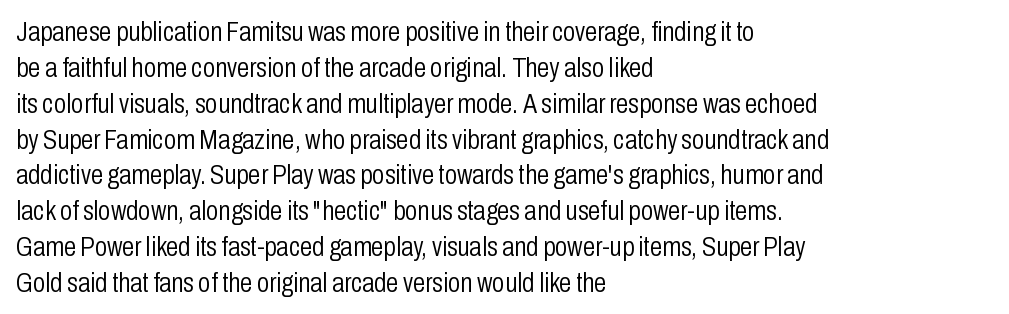
The image shows 28 px light, condensed sans-serif type, upright; set left-aligned, normal line spacing (1.28x), normal letter spacing, not underlined; low stroke contrast and a medium x-height.
